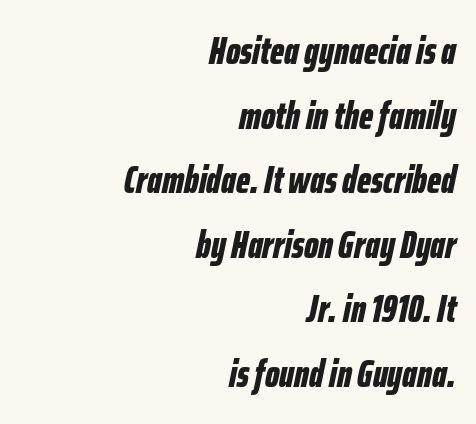
The image shows 38 px bold, condensed type, italic (leaning right); set right-aligned, normal line spacing (1.7x), normal letter spacing, not underlined; low stroke contrast and a medium x-height.
